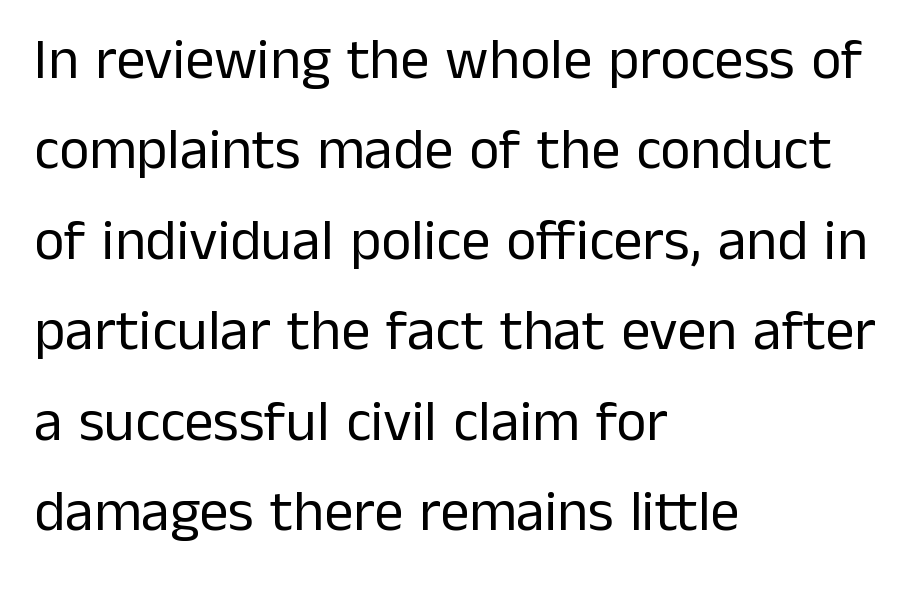
The image shows 58 px regular-weight sans-serif type, upright; set left-aligned, normal line spacing (1.56x), normal letter spacing, not underlined; low stroke contrast and a medium x-height.
